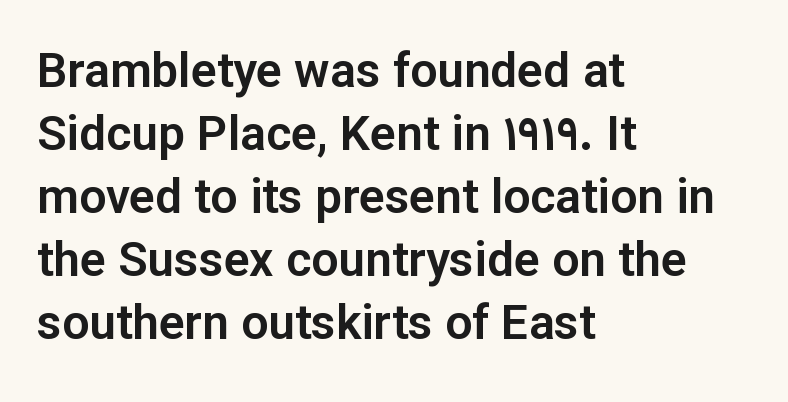
The image shows 48 px sans-serif type, upright; set left-aligned, normal line spacing (1.31x), normal letter spacing, not underlined; low stroke contrast and a medium x-height.
